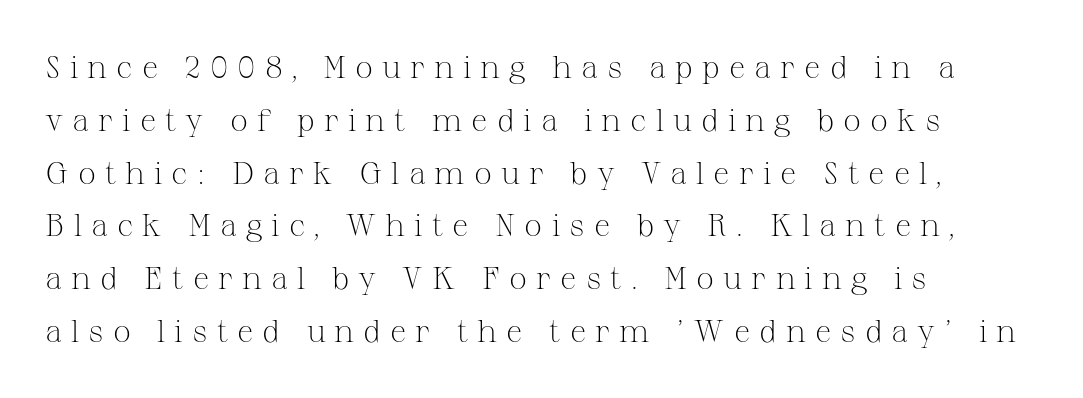
The image shows 32 px light serif type, upright; set left-aligned, normal line spacing (1.65x), unusually wide letter spacing (+0.28 em), not underlined; medium stroke contrast and a medium x-height.
